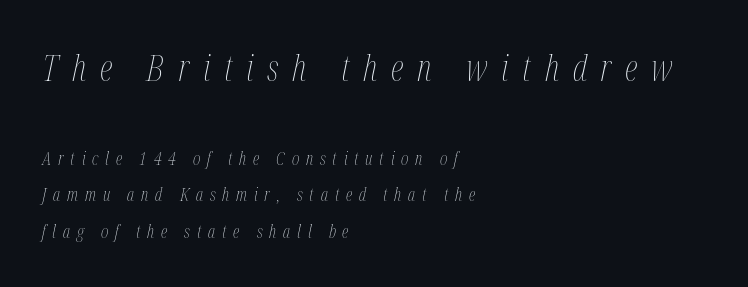
Q: Is the text bold? A: No.
Q: Is the text italic (slanted)? A: Yes, it leans right by about 12 degrees.
Q: Is the text underlined? A: No.
Q: How is the paragraph aligned? A: Left-aligned.
Q: Is the spacing between letters normal or unusually wide? A: Unusually wide.
Q: Is the spacing between lines tight, normal or loose? A: Loose.
Q: Which block of text is set in a larger size, the first (top) or the second (bottom)? A: The first (top) one.
Q: Width (condensed, normal, or wide)? A: Condensed.
Q: Stroke contrast? A: Medium.
Q: x-height? A: Medium.
Q: Monospaced? A: No.
